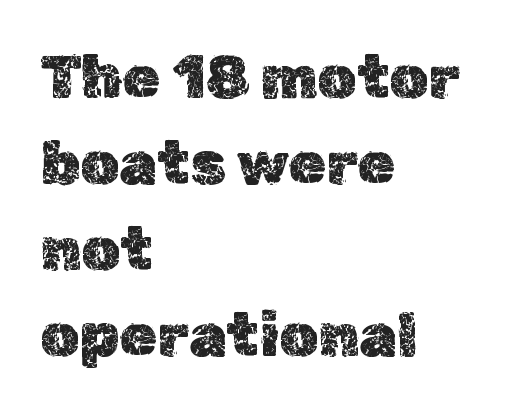
The image shows 61 px text type, upright; set left-aligned, normal line spacing (1.41x), normal letter spacing, not underlined; a medium x-height.
